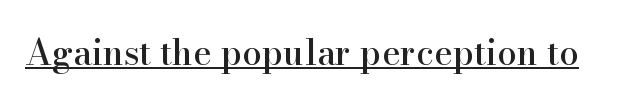
{"serif": "yes", "italic": "no", "width": "normal", "stroke_contrast": "high", "x_height": "small", "monospaced": "no", "underline": "yes", "letter_spacing": "normal", "letter_spacing_em": 0.0, "glyph_px": 35}
